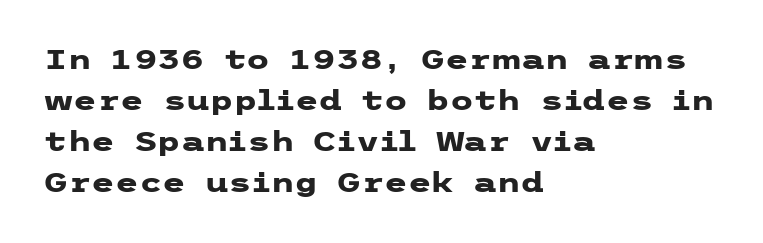
Q: Is the text bold? A: Yes.
Q: Is the text italic (slanted)? A: No, it is upright.
Q: Is the text underlined? A: No.
Q: How is the paragraph aligned? A: Left-aligned.
Q: Is the spacing between letters normal or unusually wide? A: Normal.
Q: Is the spacing between lines tight, normal or loose? A: Normal.
